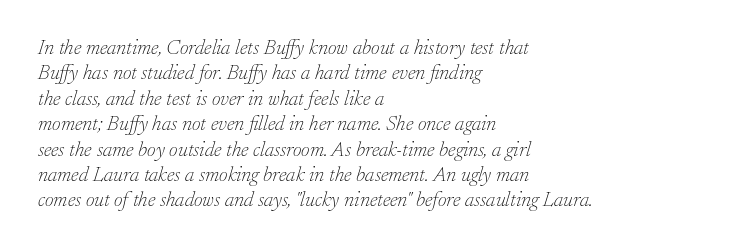
The image shows 21 px text type, italic (leaning right); set left-aligned, line spacing 1.21x, normal letter spacing, not underlined.
